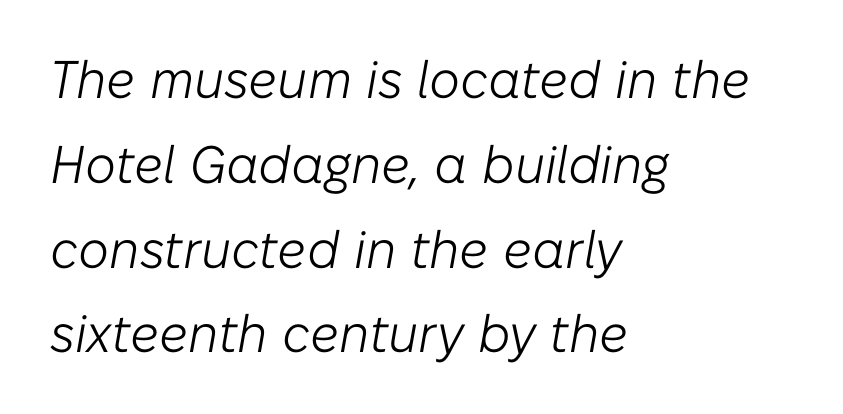
Q: Is the text bold? A: No.
Q: Is the text italic (slanted)? A: Yes, it leans right by about 10 degrees.
Q: Is the text underlined? A: No.
Q: How is the paragraph aligned? A: Left-aligned.
Q: Is the spacing between letters normal or unusually wide? A: Normal.
Q: Is the spacing between lines tight, normal or loose? A: Normal.
Q: Width (condensed, normal, or wide)? A: Normal.
Q: Stroke contrast? A: Low.
Q: x-height? A: Medium.
Q: Monospaced? A: No.
